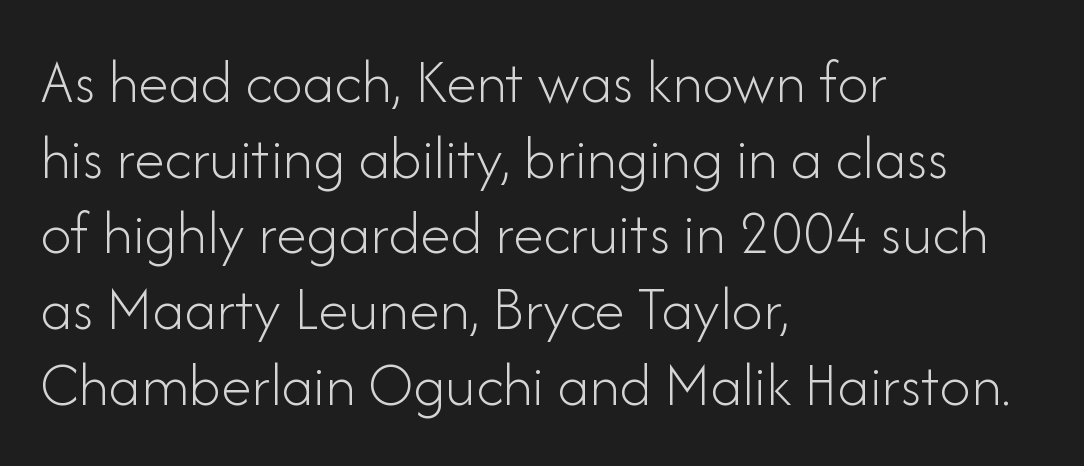
{"serif": "no", "italic": "no", "bold": "no", "weight": "light", "width": "normal", "stroke_contrast": "low", "x_height": "small", "monospaced": "no", "underline": "no", "align": "left", "line_spacing_ratio": 1.22, "letter_spacing": "normal", "letter_spacing_em": 0.0, "glyph_px": 62}
